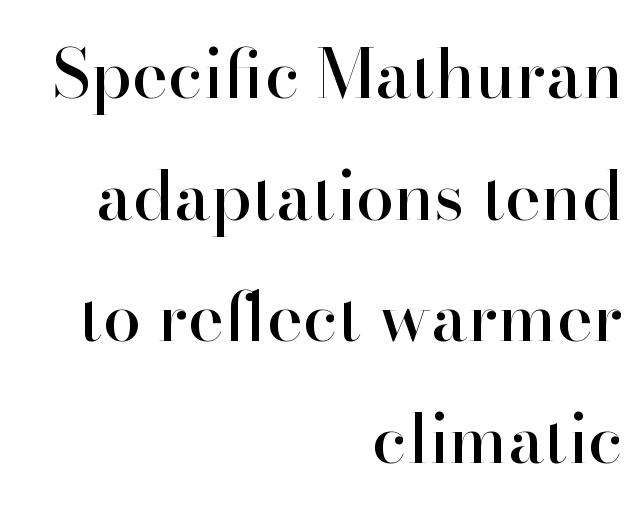
Q: Is the text italic (slanted)? A: No, it is upright.
Q: Is the typeface a serif or a sans-serif typeface? A: Serif.
Q: Is the text underlined? A: No.
Q: How is the paragraph aligned? A: Right-aligned.
Q: Is the spacing between letters normal or unusually wide? A: Normal.
Q: Width (condensed, normal, or wide)? A: Normal.
Q: Stroke contrast? A: High.
Q: x-height? A: Small.
Q: Monospaced? A: No.
